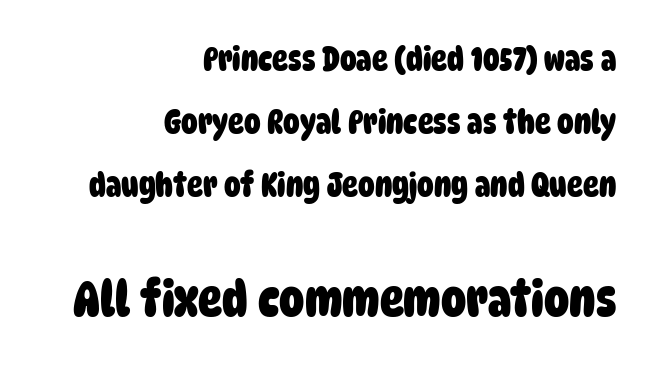
The image shows 50 px heavy, condensed sans-serif type; set right-aligned, loose line spacing (1.91x), normal letter spacing, not underlined; the second (bottom) block is 1.52x larger; low stroke contrast and a large x-height.
